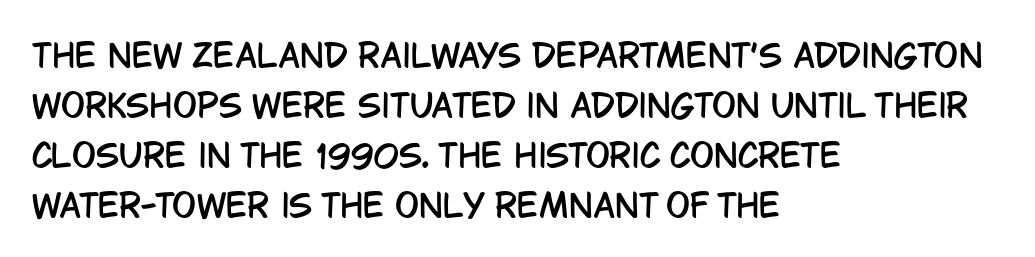
Q: Is the text italic (slanted)? A: No, it is upright.
Q: Is the typeface a serif or a sans-serif typeface? A: Sans-serif.
Q: Is the text underlined? A: No.
Q: How is the paragraph aligned? A: Left-aligned.
Q: Is the spacing between letters normal or unusually wide? A: Normal.
Q: Is the spacing between lines tight, normal or loose? A: Normal.
Q: Width (condensed, normal, or wide)? A: Condensed.
Q: Stroke contrast? A: Low.
Q: x-height? A: Large.
Q: Monospaced? A: No.
